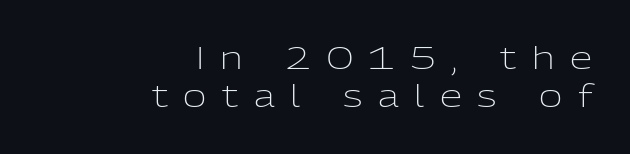
The image shows 32 px light sans-serif type, upright; set right-aligned, line spacing 1.19x, unusually wide letter spacing (+0.49 em), not underlined; low stroke contrast and a medium x-height.
